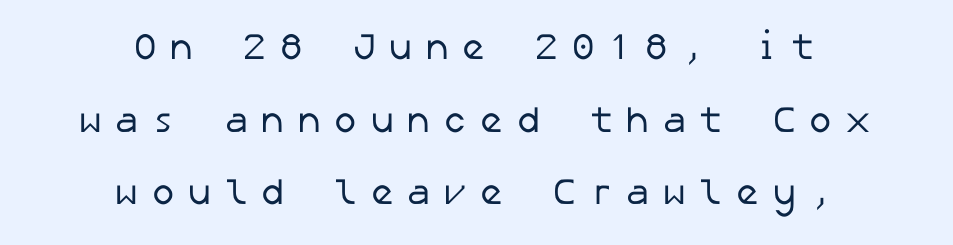
Weight class: somewhere from thin through regular. Leading is clearly above the norm, producing a sparse column. The rendering shows plain stroke endings on the letterforms — a sans-serif design. A centered setting, common on invitations and titles, is used for this passage.
